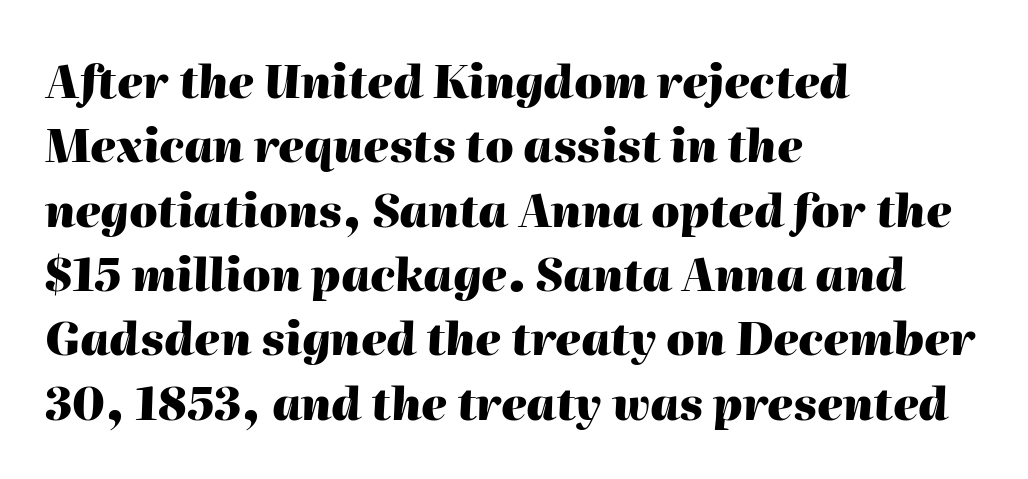
The image shows 45 px heavy type, italic (leaning right); set left-aligned, normal line spacing (1.43x), normal letter spacing, not underlined; high stroke contrast and a medium x-height.
